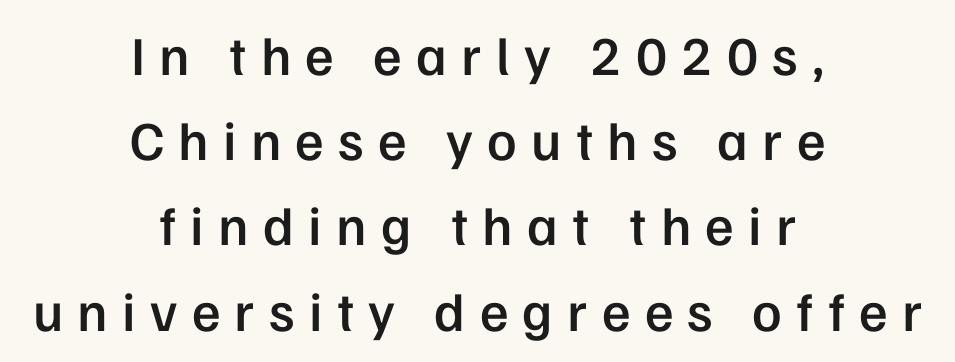
Q: Is the text bold? A: Semi-bold.
Q: Is the text italic (slanted)? A: No, it is upright.
Q: Is the typeface a serif or a sans-serif typeface? A: Sans-serif.
Q: Is the text underlined? A: No.
Q: How is the paragraph aligned? A: Centered.
Q: Is the spacing between letters normal or unusually wide? A: Unusually wide.
Q: Is the spacing between lines tight, normal or loose? A: Normal.
Q: Width (condensed, normal, or wide)? A: Normal.
Q: Stroke contrast? A: Low.
Q: x-height? A: Medium.
Q: Monospaced? A: No.
